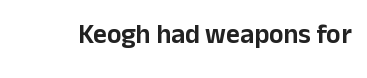
The image shows 27 px text type, upright; set normal letter spacing, not underlined.
